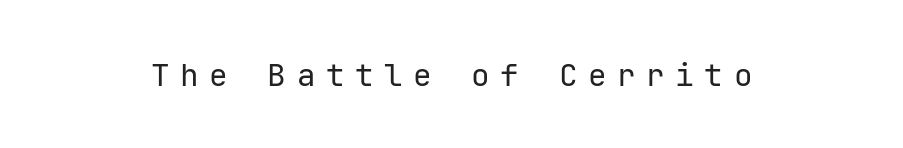
Q: Is the text bold? A: No.
Q: Is the text italic (slanted)? A: No, it is upright.
Q: Is the typeface a serif or a sans-serif typeface? A: Sans-serif.
Q: Is the text underlined? A: No.
Q: Is the spacing between letters normal or unusually wide? A: Unusually wide.
Q: Width (condensed, normal, or wide)? A: Normal.
Q: Stroke contrast? A: Low.
Q: x-height? A: Medium.
Q: Monospaced? A: Yes.
